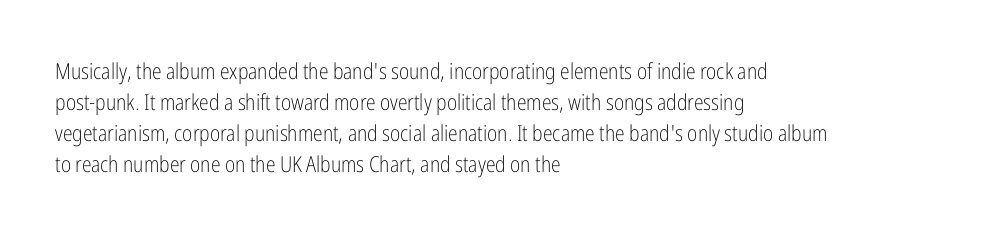
Q: Is the text bold? A: No.
Q: Is the text italic (slanted)? A: No, it is upright.
Q: Is the text underlined? A: No.
Q: How is the paragraph aligned? A: Left-aligned.
Q: Is the spacing between letters normal or unusually wide? A: Normal.
Q: Is the spacing between lines tight, normal or loose? A: Normal.
